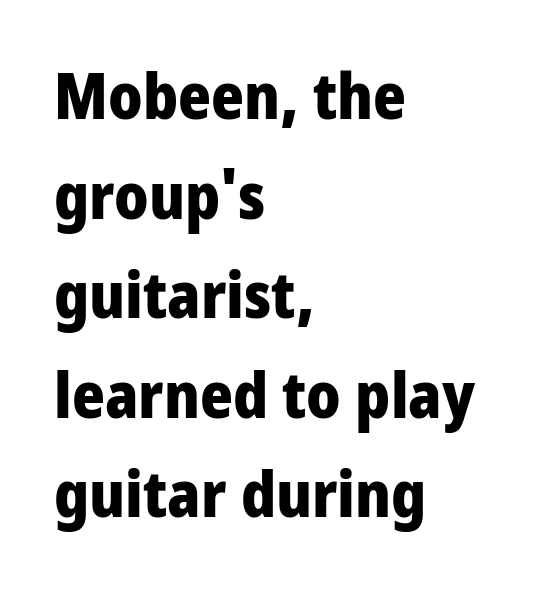
The image shows 63 px heavy, condensed sans-serif type, upright; set left-aligned, normal line spacing (1.58x), normal letter spacing, not underlined; low stroke contrast and a large x-height.
